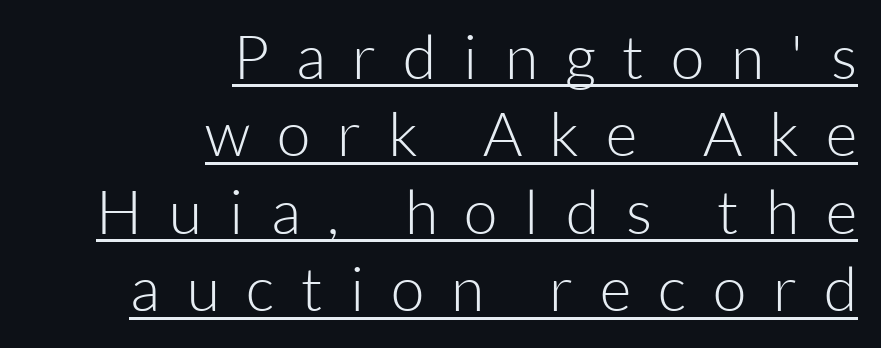
The image shows 61 px light sans-serif type, upright; set right-aligned, normal line spacing (1.27x), unusually wide letter spacing (+0.44 em), underlined; low stroke contrast and a medium x-height.
